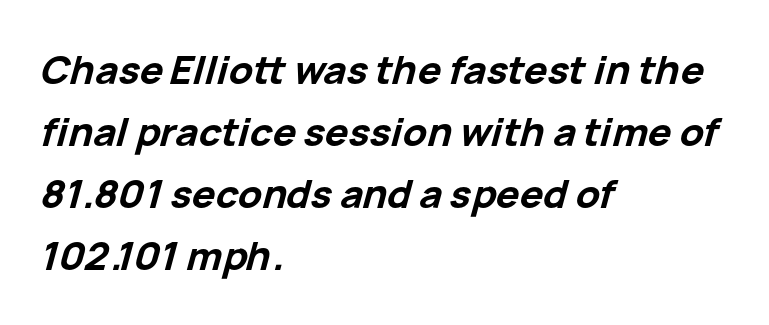
Q: Is the text bold? A: Yes.
Q: Is the text italic (slanted)? A: Yes, it leans right by about 15 degrees.
Q: Is the text underlined? A: No.
Q: How is the paragraph aligned? A: Left-aligned.
Q: Is the spacing between letters normal or unusually wide? A: Normal.
Q: Is the spacing between lines tight, normal or loose? A: Normal.
Q: Width (condensed, normal, or wide)? A: Normal.
Q: Stroke contrast? A: Low.
Q: x-height? A: Medium.
Q: Monospaced? A: No.
